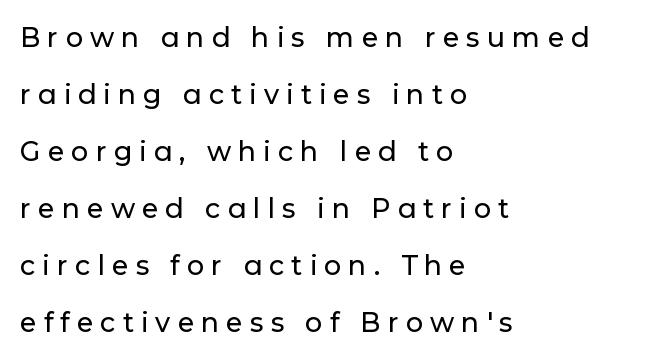
Q: Is the text italic (slanted)? A: No, it is upright.
Q: Is the text underlined? A: No.
Q: How is the paragraph aligned? A: Left-aligned.
Q: Is the spacing between letters normal or unusually wide? A: Unusually wide.
Q: Is the spacing between lines tight, normal or loose? A: Loose.
